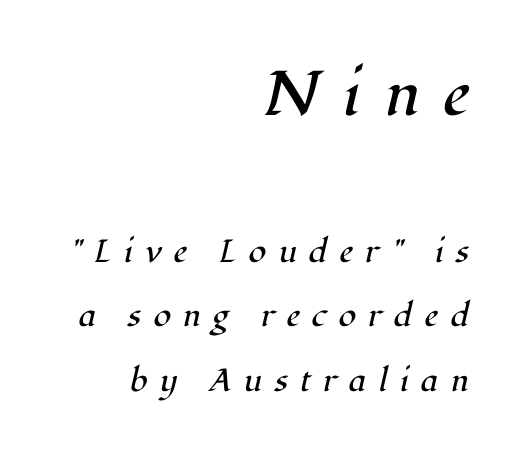
{"serif": "yes", "italic": "yes", "lean": "right", "slant_degrees": 12, "bold": "no", "weight": "regular", "width": "normal", "stroke_contrast": "high", "x_height": "medium", "monospaced": "no", "underline": "no", "align": "right", "line_spacing": "loose", "line_spacing_ratio": 2.02, "letter_spacing": "wide", "letter_spacing_em": 0.38, "larger_block": "first", "size_ratio": 1.97, "glyph_px": 63}
